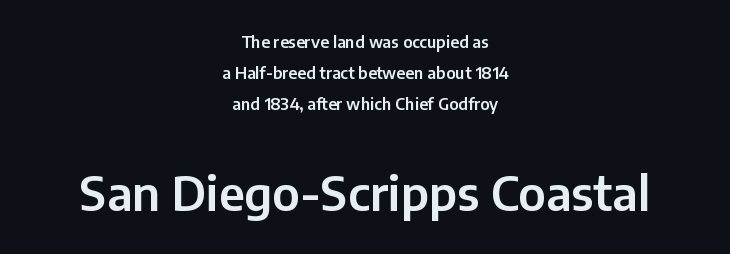
The image shows 47 px sans-serif type, upright; set centered, loose line spacing (1.95x), normal letter spacing, not underlined; the second (bottom) block is 2.94x larger; low stroke contrast and a medium x-height.
